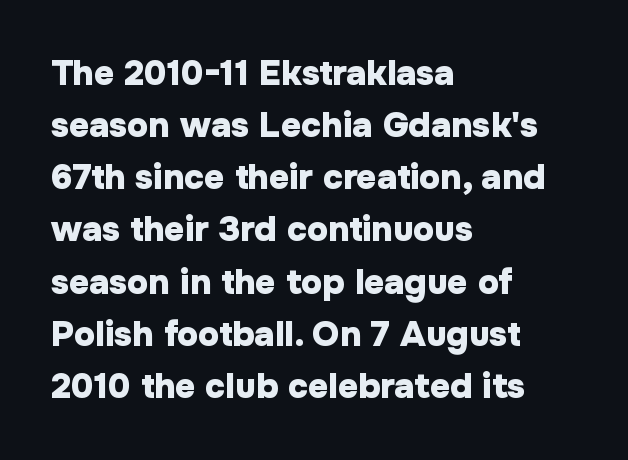
Q: Is the text bold? A: Yes.
Q: Is the text italic (slanted)? A: No, it is upright.
Q: Is the typeface a serif or a sans-serif typeface? A: Sans-serif.
Q: Is the text underlined? A: No.
Q: How is the paragraph aligned? A: Left-aligned.
Q: Is the spacing between letters normal or unusually wide? A: Normal.
Q: Is the spacing between lines tight, normal or loose? A: Normal.
Q: Width (condensed, normal, or wide)? A: Normal.
Q: Stroke contrast? A: Low.
Q: x-height? A: Medium.
Q: Monospaced? A: No.
